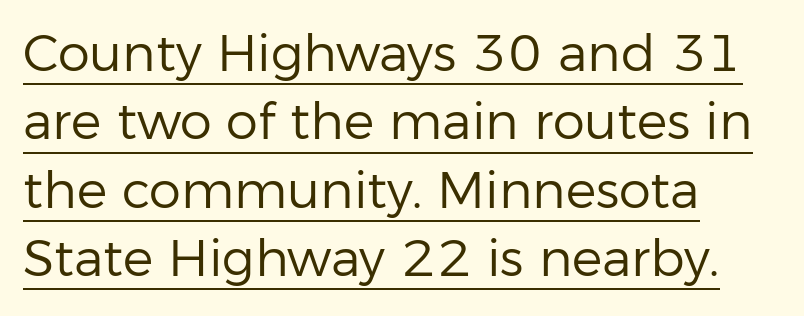
The image shows 51 px regular-weight sans-serif type, upright; set left-aligned, normal line spacing (1.34x), normal letter spacing, underlined; low stroke contrast and a medium x-height.
